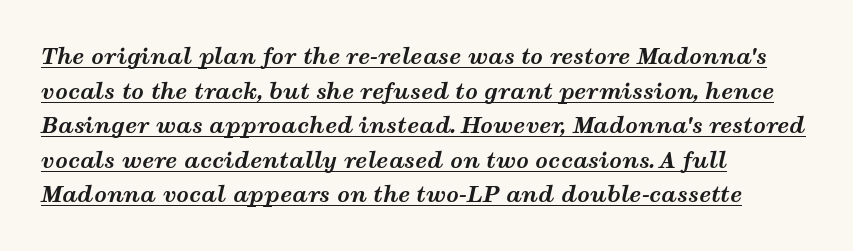
Q: Is the text bold? A: Yes.
Q: Is the text italic (slanted)? A: Yes, it leans right by about 12 degrees.
Q: Is the text underlined? A: Yes.
Q: How is the paragraph aligned? A: Left-aligned.
Q: Is the spacing between letters normal or unusually wide? A: Normal.
Q: Is the spacing between lines tight, normal or loose? A: Normal.
